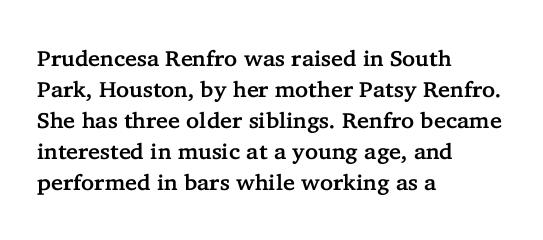
Q: Is the text italic (slanted)? A: No, it is upright.
Q: Is the text underlined? A: No.
Q: How is the paragraph aligned? A: Left-aligned.
Q: Is the spacing between letters normal or unusually wide? A: Normal.
Q: Is the spacing between lines tight, normal or loose? A: Normal.
